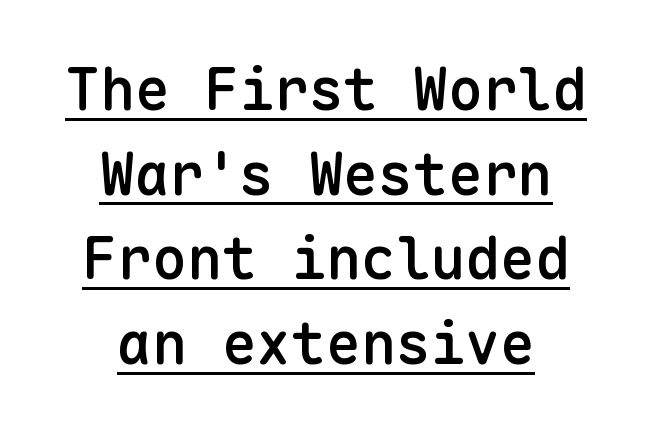
Q: Is the text bold? A: Semi-bold.
Q: Is the text italic (slanted)? A: No, it is upright.
Q: Is the typeface a serif or a sans-serif typeface? A: Sans-serif.
Q: Is the text underlined? A: Yes.
Q: How is the paragraph aligned? A: Centered.
Q: Is the spacing between letters normal or unusually wide? A: Normal.
Q: Is the spacing between lines tight, normal or loose? A: Normal.
Q: Width (condensed, normal, or wide)? A: Normal.
Q: Stroke contrast? A: Low.
Q: x-height? A: Medium.
Q: Monospaced? A: Yes.
